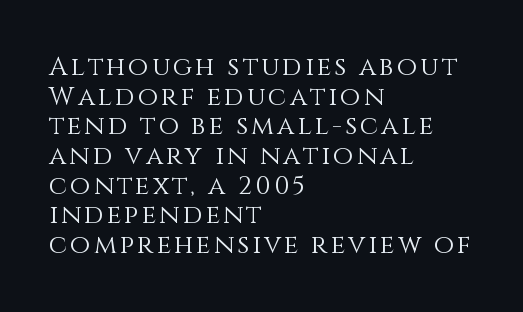
Check the space under the baseline: it is left empty. In terms of leading, this rendering errs on the cramped side. In terms of posture, this sample is upright. Compared with a centered layout, this one pins lines to the left instead. The font is comparable to plain body text, perhaps lighter.
